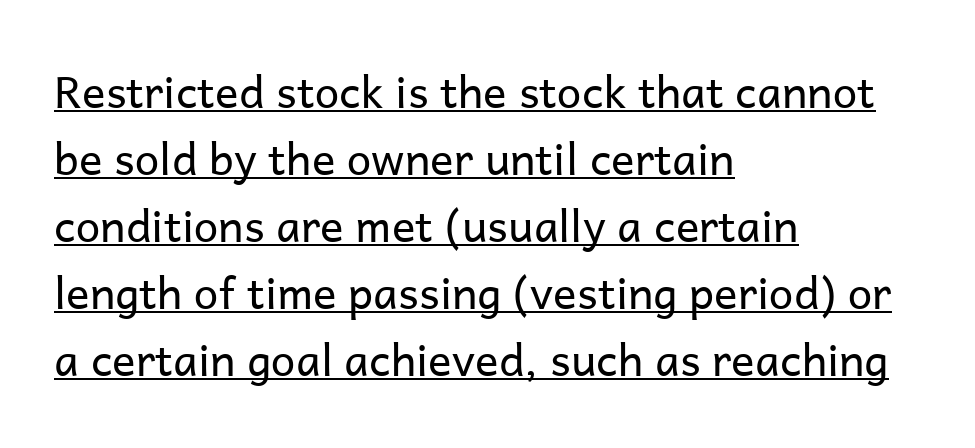
Spacing verdict: proportional, widths tailored to each character. The typeface has the unassuming heft of standard copy or less. You could call the tracking neutral — neither tight nor loose. A rule runs beneath these lines of type. Is the block centered? No — it sits flush against the left margin. Every stem runs plumb, perpendicular to the baseline.
